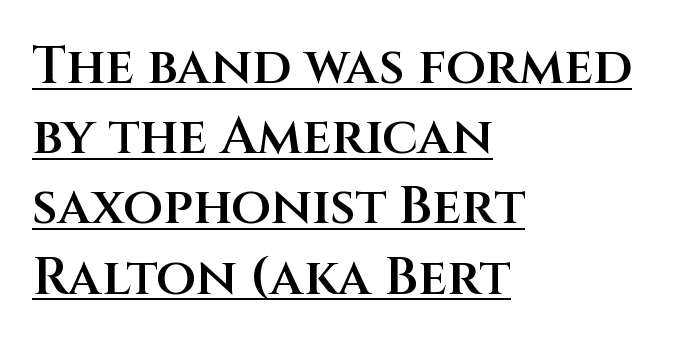
Q: Is the text bold? A: Semi-bold.
Q: Is the text italic (slanted)? A: No, it is upright.
Q: Is the typeface a serif or a sans-serif typeface? A: Sans-serif.
Q: Is the text underlined? A: Yes.
Q: How is the paragraph aligned? A: Left-aligned.
Q: Is the spacing between letters normal or unusually wide? A: Normal.
Q: Is the spacing between lines tight, normal or loose? A: Normal.
Q: Width (condensed, normal, or wide)? A: Normal.
Q: Stroke contrast? A: Medium.
Q: x-height? A: Large.
Q: Monospaced? A: No.
